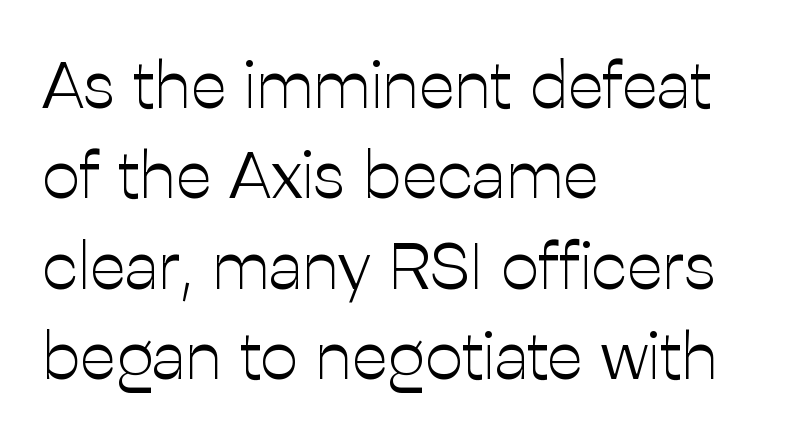
{"serif": "no", "italic": "no", "bold": "no", "weight": "light", "width": "normal", "stroke_contrast": "low", "x_height": "medium", "monospaced": "no", "underline": "no", "align": "left", "line_spacing": "normal", "line_spacing_ratio": 1.35, "letter_spacing": "normal", "letter_spacing_em": 0.0, "glyph_px": 67}
